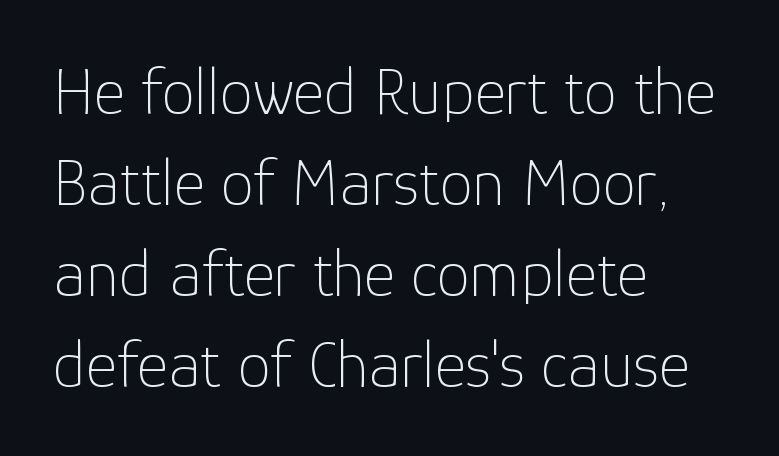
The type family on display is of the sans-serif kind. Rows of type keep a routine distance in the vertical direction. The baseline area is clear. The paragraph shown leans on its left margin. The font sits on the lighter half of the weight spectrum, regular included.
